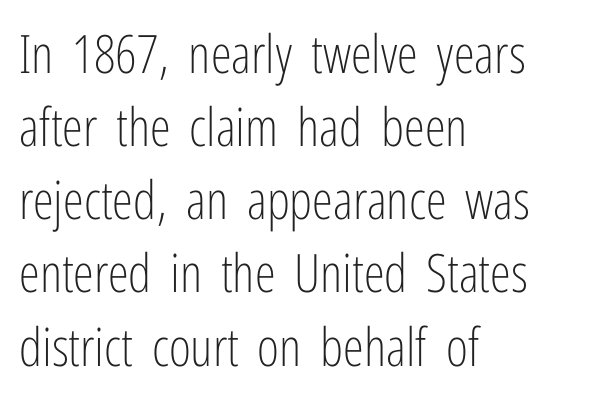
{"serif": "no", "italic": "no", "bold": "no", "weight": "light", "width": "condensed", "stroke_contrast": "low", "x_height": "medium", "monospaced": "no", "underline": "no", "align": "left", "line_spacing": "normal", "line_spacing_ratio": 1.38, "letter_spacing": "normal", "letter_spacing_em": 0.0, "glyph_px": 53}
